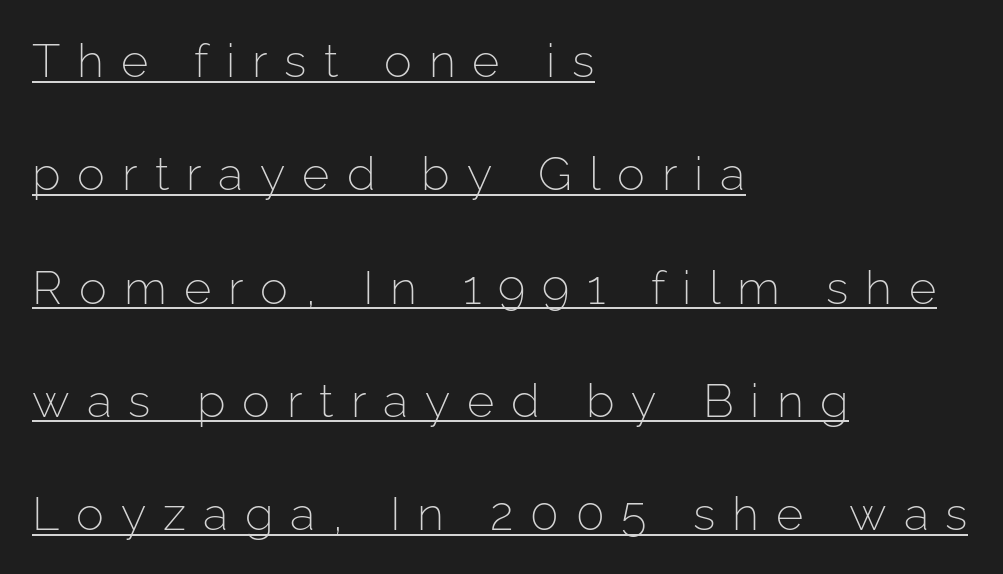
The typesetter chose a ragged-right arrangement here. Nope, no serifs anywhere on these letters. Look at the tracking — it's clearly loosened, letters drifting apart. Decoration check: the copy is underlined. The letters advance in unequal steps, a hallmark of proportional type.
